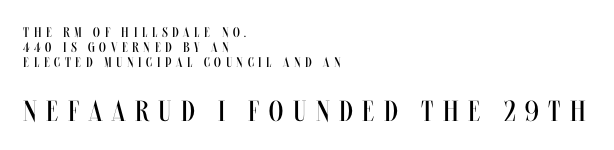
Q: Is the text bold? A: No.
Q: Is the text italic (slanted)? A: No, it is upright.
Q: Is the text underlined? A: No.
Q: How is the paragraph aligned? A: Left-aligned.
Q: Is the spacing between letters normal or unusually wide? A: Unusually wide.
Q: Is the spacing between lines tight, normal or loose? A: Tight.
Q: Which block of text is set in a larger size, the first (top) or the second (bottom)? A: The second (bottom) one.
Q: Width (condensed, normal, or wide)? A: Condensed.
Q: Stroke contrast? A: Medium.
Q: x-height? A: Large.
Q: Monospaced? A: No.
